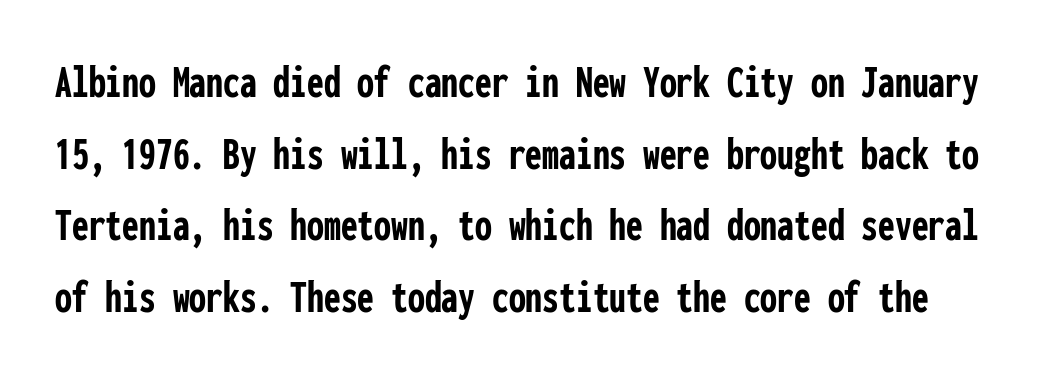
Q: Is the text bold? A: Yes.
Q: Is the text italic (slanted)? A: No, it is upright.
Q: Is the typeface a serif or a sans-serif typeface? A: Sans-serif.
Q: Is the text underlined? A: No.
Q: Is the spacing between letters normal or unusually wide? A: Normal.
Q: Is the spacing between lines tight, normal or loose? A: Normal.
Q: Width (condensed, normal, or wide)? A: Condensed.
Q: Stroke contrast? A: Low.
Q: x-height? A: Medium.
Q: Monospaced? A: Yes.
